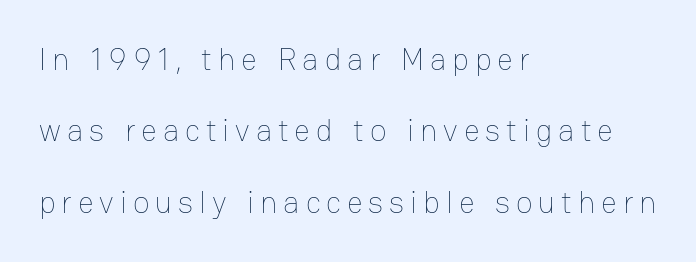
Q: Is the text bold? A: No.
Q: Is the text italic (slanted)? A: No, it is upright.
Q: Is the text underlined? A: No.
Q: How is the paragraph aligned? A: Left-aligned.
Q: Is the spacing between lines tight, normal or loose? A: Loose.
Q: Width (condensed, normal, or wide)? A: Normal.
Q: Stroke contrast? A: Low.
Q: x-height? A: Medium.
Q: Monospaced? A: No.
